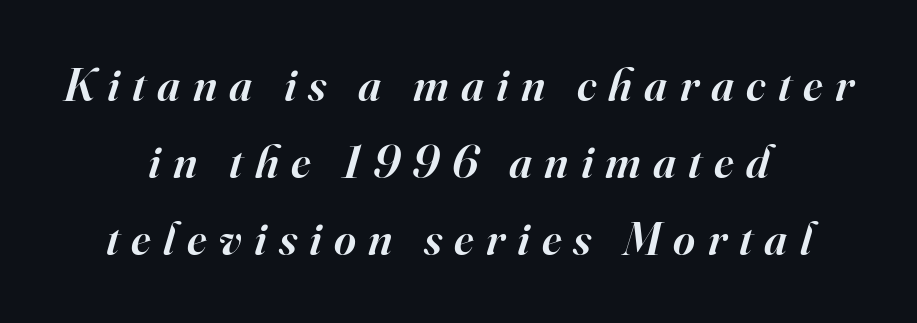
The face used here is rendered with a markedly widened letterfit. This rendering uses center alignment, leaving both contours irregular but symmetric. The gap between lines stays unmarked. A bit beefed up — I'd call it semibold rather than bold. The glyphs look as if they've been sheared to an angle. This rendering employs a face with finishing strokes, i.e., a serif.
